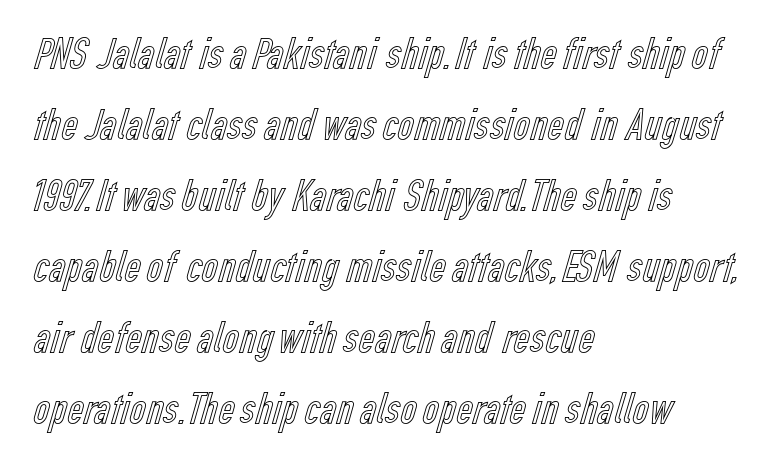
The image shows 45 px condensed type; set left-aligned, normal line spacing (1.58x), normal letter spacing, not underlined; a medium x-height.
